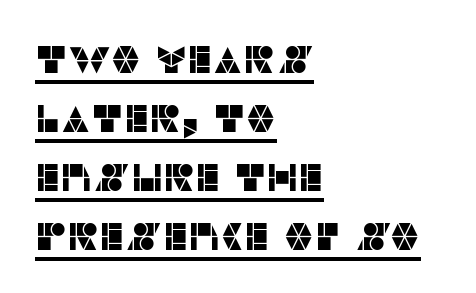
Q: Is the text italic (slanted)? A: No, it is upright.
Q: Is the typeface a serif or a sans-serif typeface? A: Sans-serif.
Q: Is the text underlined? A: Yes.
Q: How is the paragraph aligned? A: Left-aligned.
Q: Is the spacing between letters normal or unusually wide? A: Normal.
Q: Is the spacing between lines tight, normal or loose? A: Normal.
Q: Width (condensed, normal, or wide)? A: Normal.
Q: Stroke contrast? A: Low.
Q: x-height? A: Large.
Q: Monospaced? A: No.
